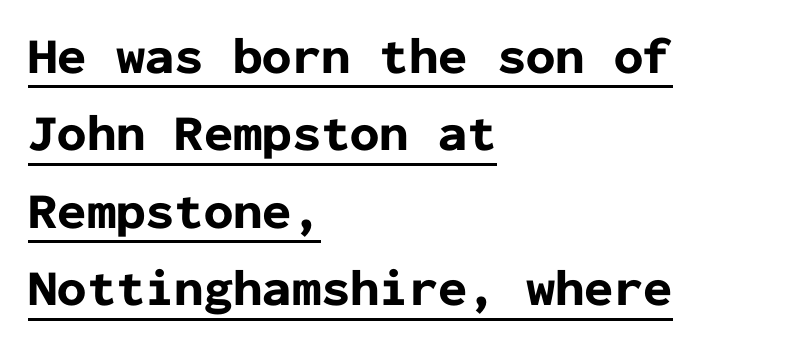
The image shows 52 px bold sans-serif type, upright, monospaced; set left-aligned, normal line spacing (1.49x), normal letter spacing, underlined; low stroke contrast and a medium x-height.
